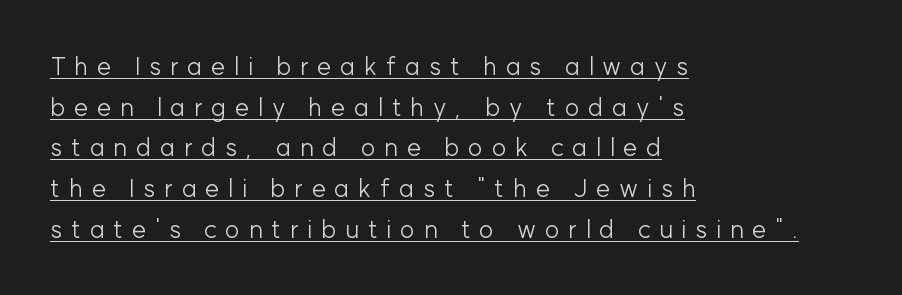
The characters are drawn with everyday or finer stroke widths. Short and long lines alike share a common starting point at left. Vertically, the passage feels balanced, rows spaced as you'd expect. If you drew a line through each stem, it would be perfectly vertical. The specimen includes a rule beneath the text block's lines. Between one letter and the next there's a generous, obvious gap.
